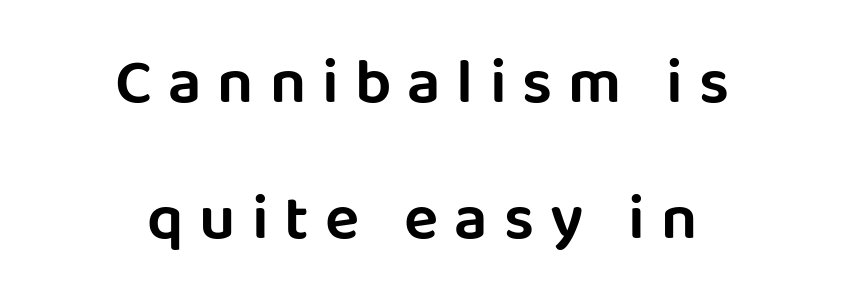
Honestly, the rows look like they've been pulled way apart. Only glyphs here, with clear space below each row. Each letter's strokes conclude bluntly, with no projecting serifs. Words appear elongated and porous because spacing is wide. Centered paragraph, ragged on both sides. A typesetter would mark this as roman, not italic.
